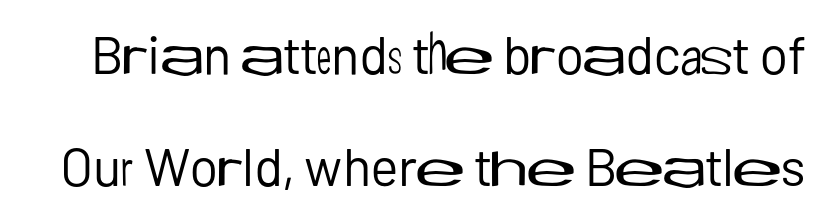
Q: Is the text bold? A: No.
Q: Is the text italic (slanted)? A: No, it is upright.
Q: Is the typeface a serif or a sans-serif typeface? A: Sans-serif.
Q: Is the text underlined? A: No.
Q: Is the spacing between letters normal or unusually wide? A: Normal.
Q: Is the spacing between lines tight, normal or loose? A: Loose.
Q: Width (condensed, normal, or wide)? A: Normal.
Q: Stroke contrast? A: Low.
Q: x-height? A: Medium.
Q: Monospaced? A: No.
